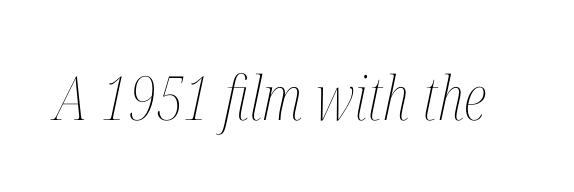
Q: Is the text bold? A: No.
Q: Is the text italic (slanted)? A: Yes, it leans right by about 12 degrees.
Q: Is the text underlined? A: No.
Q: Is the spacing between letters normal or unusually wide? A: Normal.
Q: Width (condensed, normal, or wide)? A: Condensed.
Q: Stroke contrast? A: Medium.
Q: x-height? A: Medium.
Q: Monospaced? A: No.
